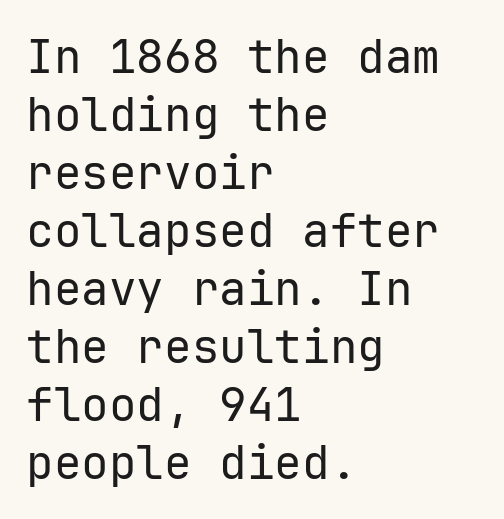
The image shows 46 px regular-weight sans-serif type, upright, monospaced; set left-aligned, normal line spacing (1.26x), normal letter spacing, not underlined; low stroke contrast and a medium x-height.
